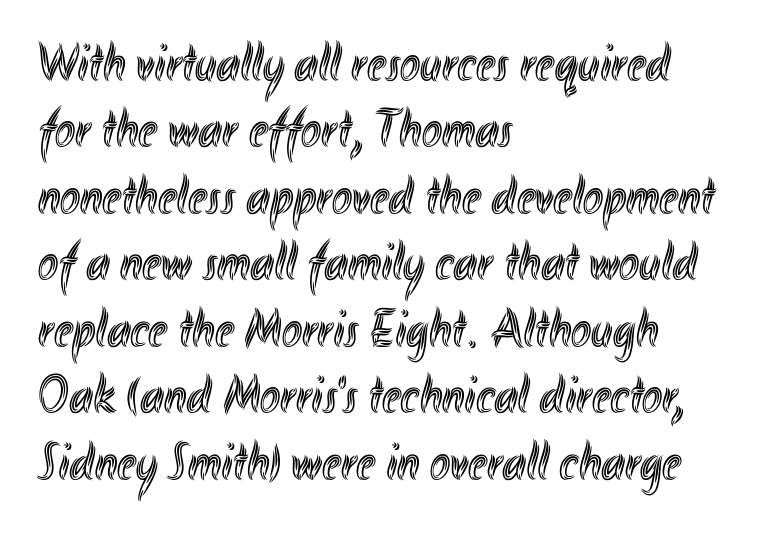
{"width": "condensed", "x_height": "small", "monospaced": "no", "underline": "no", "align": "left", "line_spacing_ratio": 1.23, "letter_spacing": "normal", "letter_spacing_em": 0.0, "glyph_px": 54}
